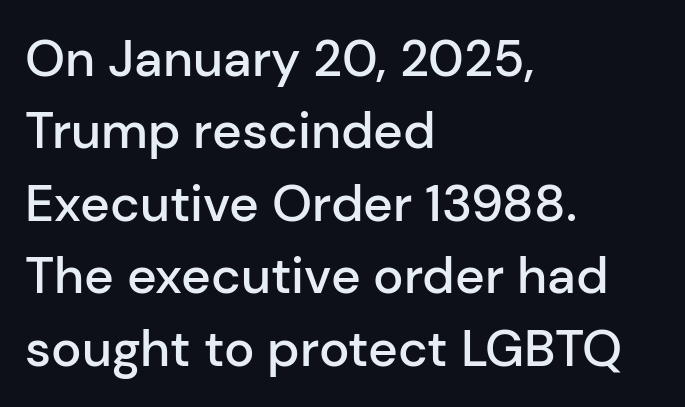
Letterform terminals end flat and unadorned throughout the passage. These lines keep a tight, regular rhythm from letter to letter. Line beginnings align vertically; line endings do not. The leading is moderate, giving the passage an even texture.
